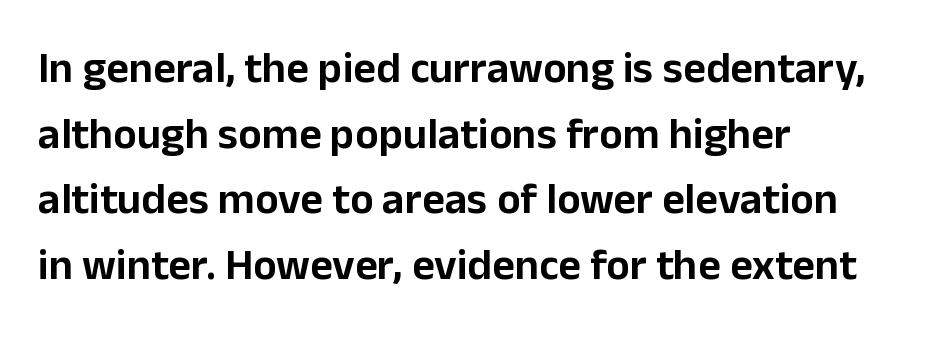
The image shows 44 px sans-serif type, upright; set left-aligned, normal line spacing (1.49x), normal letter spacing, not underlined; low stroke contrast and a medium x-height.
